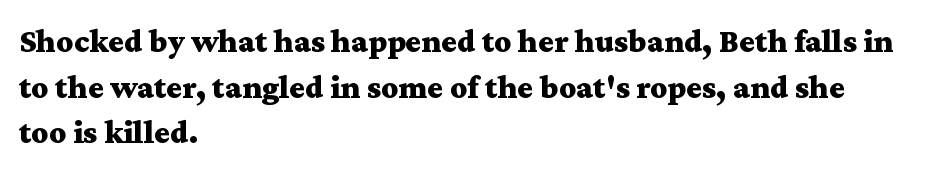
Q: Is the text bold? A: Yes.
Q: Is the text italic (slanted)? A: No, it is upright.
Q: Is the typeface a serif or a sans-serif typeface? A: Serif.
Q: Is the text underlined? A: No.
Q: How is the paragraph aligned? A: Left-aligned.
Q: Is the spacing between letters normal or unusually wide? A: Normal.
Q: Is the spacing between lines tight, normal or loose? A: Normal.
Q: Width (condensed, normal, or wide)? A: Wide.
Q: Stroke contrast? A: Medium.
Q: x-height? A: Medium.
Q: Monospaced? A: No.
